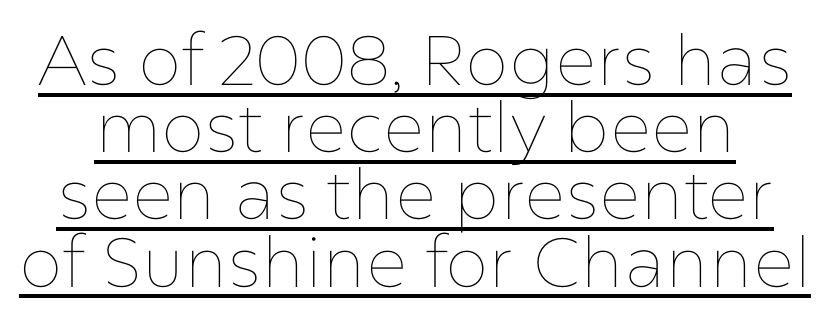
{"italic": "no", "bold": "no", "weight": "thin", "width": "normal", "stroke_contrast": "low", "x_height": "medium", "monospaced": "no", "underline": "yes", "line_spacing": "tight", "line_spacing_ratio": 0.96, "letter_spacing": "normal", "letter_spacing_em": 0.0, "glyph_px": 70}
